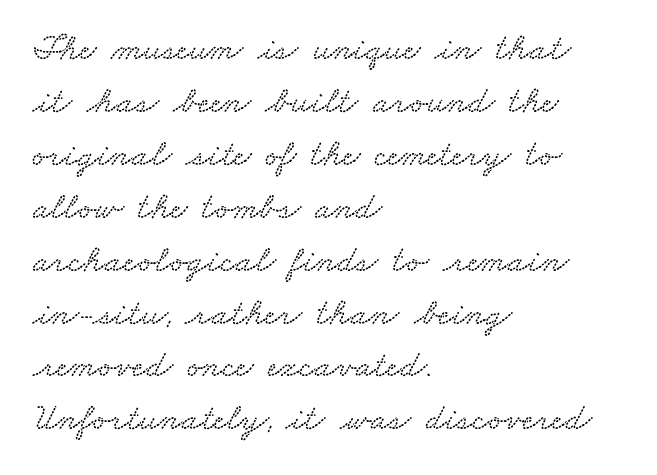
Q: Is the text underlined? A: No.
Q: How is the paragraph aligned? A: Left-aligned.
Q: Is the spacing between letters normal or unusually wide? A: Normal.
Q: Is the spacing between lines tight, normal or loose? A: Normal.
Q: Width (condensed, normal, or wide)? A: Wide.
Q: Stroke contrast? A: Low.
Q: x-height? A: Small.
Q: Monospaced? A: No.
